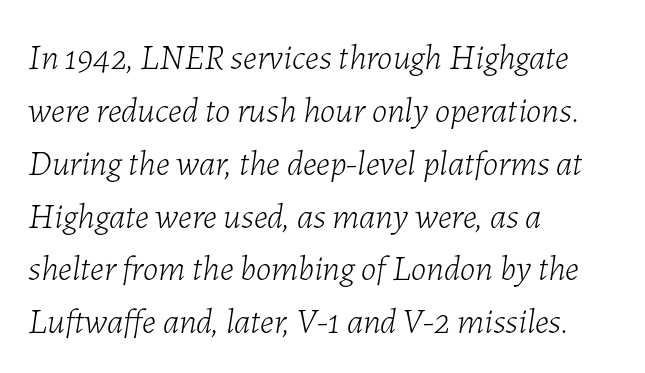
Rendered with sloped, italic letterforms. Note the varied advance widths — an 'i' is clearly narrower than an 'm'. Does extra space separate the letters? No, they use regular spacing. Baseline-to-baseline distance is the conventional proportion of letter height. Is the type heavy? It reads as light-to-regular instead. Letters rest on an invisible, unmarked baseline.
